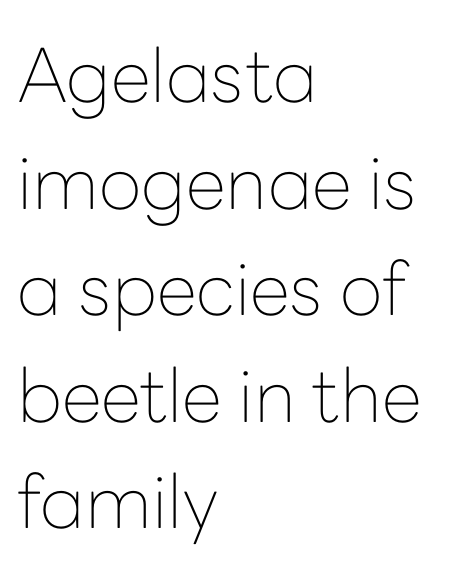
The image shows 74 px thin sans-serif type, upright; set left-aligned, normal line spacing (1.44x), normal letter spacing, not underlined; low stroke contrast and a medium x-height.
